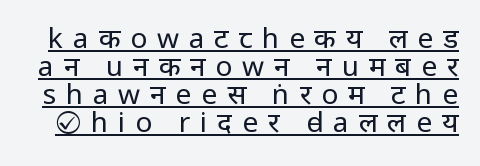
{"serif": "no", "italic": "no", "bold": "no", "weight": "regular", "width": "condensed", "stroke_contrast": "low", "underline": "yes", "line_spacing": "tight", "line_spacing_ratio": 1.0, "letter_spacing": "wide", "letter_spacing_em": 0.35, "glyph_px": 28}
